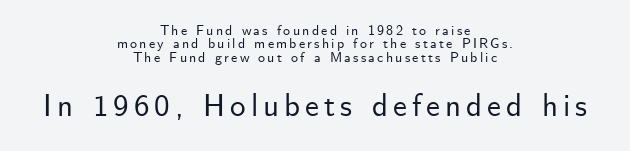
Q: Is the text italic (slanted)? A: No, it is upright.
Q: Is the typeface a serif or a sans-serif typeface? A: Sans-serif.
Q: Is the text underlined? A: No.
Q: How is the paragraph aligned? A: Centered.
Q: Is the spacing between lines tight, normal or loose? A: Tight.
Q: Which block of text is set in a larger size, the first (top) or the second (bottom)? A: The second (bottom) one.
Q: Width (condensed, normal, or wide)? A: Normal.
Q: Stroke contrast? A: Low.
Q: x-height? A: Small.
Q: Monospaced? A: No.
